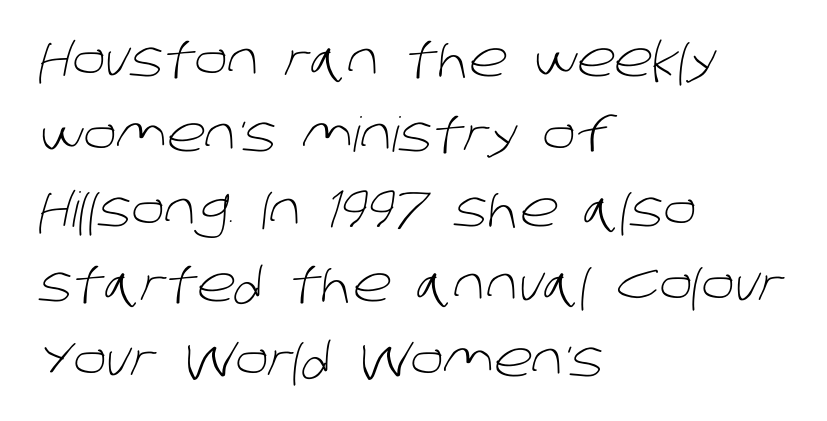
The image shows 48 px light sans-serif type; set left-aligned, normal line spacing (1.56x), normal letter spacing, not underlined; low stroke contrast and a large x-height.
